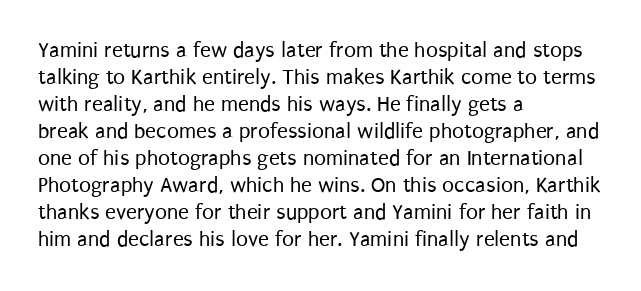
The image shows 22 px text type, upright; set left-aligned, line spacing 1.23x, normal letter spacing, not underlined.
